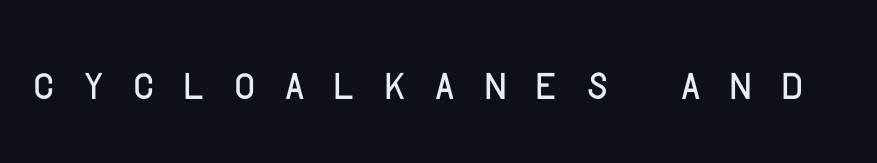
{"serif": "no", "italic": "no", "width": "condensed", "stroke_contrast": "low", "x_height": "large", "monospaced": "no", "underline": "no", "letter_spacing": "wide", "letter_spacing_em": 0.49, "glyph_px": 58}
